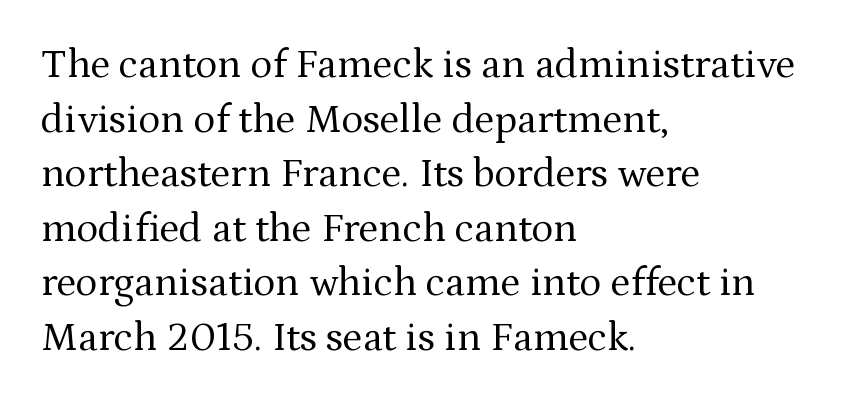
Q: Is the text bold? A: No.
Q: Is the text italic (slanted)? A: No, it is upright.
Q: Is the typeface a serif or a sans-serif typeface? A: Serif.
Q: Is the text underlined? A: No.
Q: How is the paragraph aligned? A: Left-aligned.
Q: Is the spacing between letters normal or unusually wide? A: Normal.
Q: Is the spacing between lines tight, normal or loose? A: Normal.
Q: Width (condensed, normal, or wide)? A: Normal.
Q: Stroke contrast? A: Medium.
Q: x-height? A: Medium.
Q: Monospaced? A: No.
